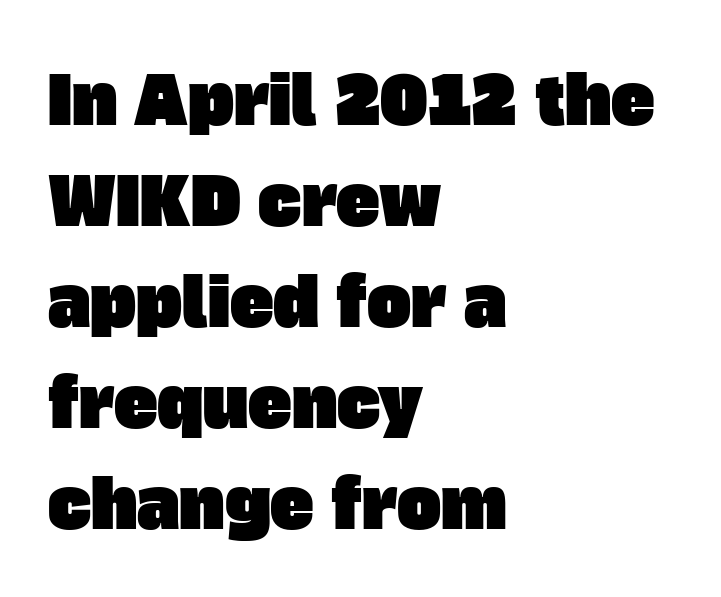
The image shows 66 px sans-serif type; set left-aligned, normal line spacing (1.53x), normal letter spacing, not underlined; low stroke contrast and a large x-height.
